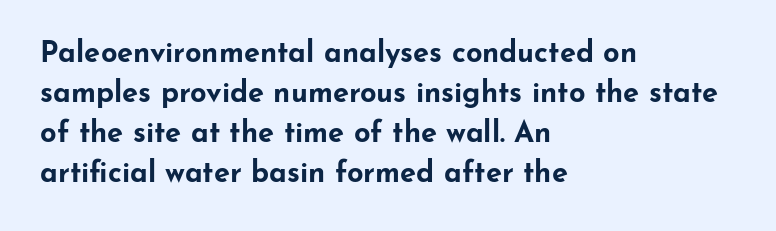
The image shows 29 px bold, wide sans-serif type, upright; set left-aligned, normal line spacing (1.38x), normal letter spacing, not underlined; low stroke contrast and a small x-height.
